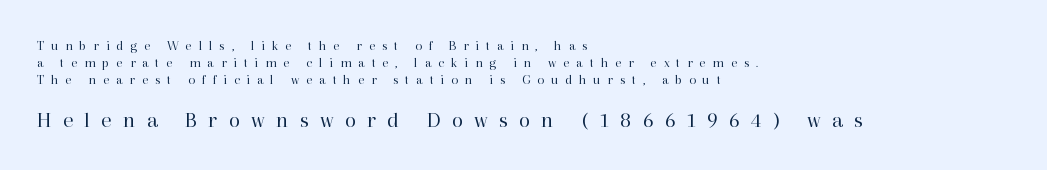
{"italic": "no", "bold": "no", "underline": "no", "align": "left", "line_spacing_ratio": 1.22, "letter_spacing": "wide", "letter_spacing_em": 0.49, "larger_block": "second", "size_ratio": 1.64, "glyph_px": 23}
